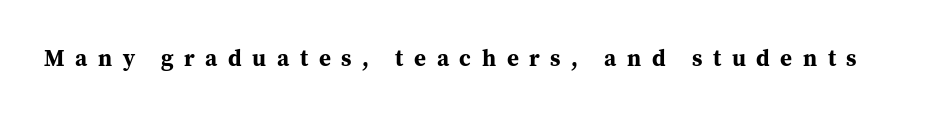
Q: Is the text bold? A: Yes.
Q: Is the text italic (slanted)? A: No, it is upright.
Q: Is the text underlined? A: No.
Q: Is the spacing between letters normal or unusually wide? A: Unusually wide.
